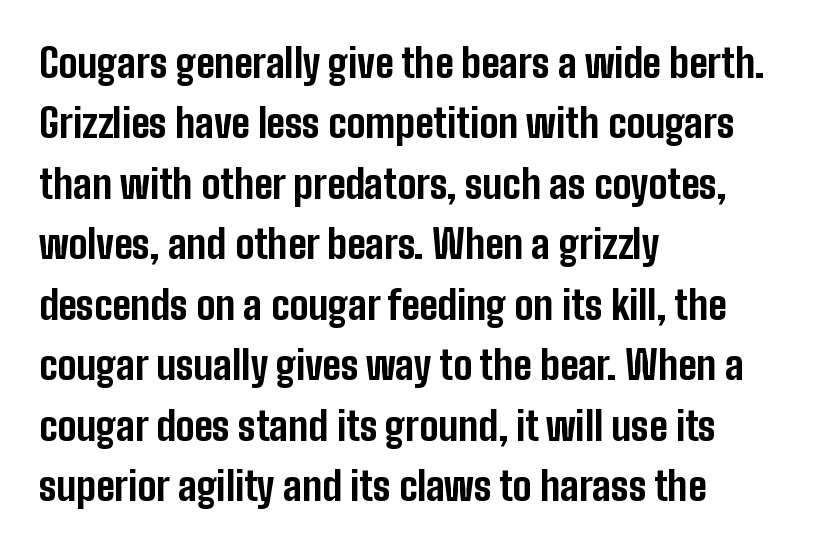
{"serif": "no", "italic": "no", "bold": "yes", "weight": "bold", "width": "condensed", "stroke_contrast": "low", "x_height": "medium", "monospaced": "no", "underline": "no", "align": "left", "line_spacing": "normal", "line_spacing_ratio": 1.55, "letter_spacing": "normal", "letter_spacing_em": 0.0, "glyph_px": 39}
